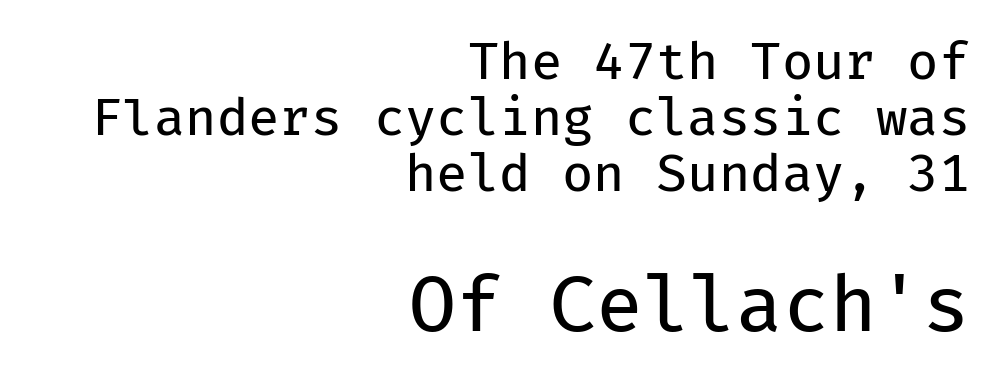
The strip under each line holds only bare page. A sans-serif font was chosen for this passage. Line spacing here is tight. Here the glyphs are tracked normally, forming tight word shapes. The strokes are not fattened; the text isn't bold.
